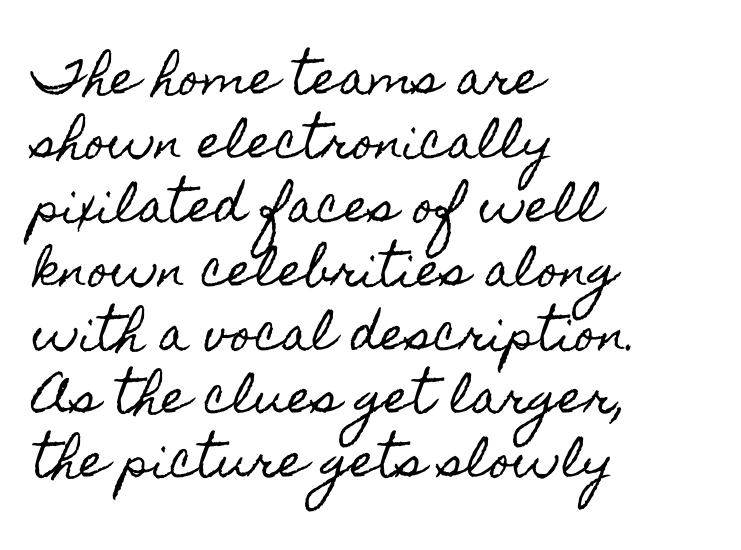
Q: Is the text italic (slanted)? A: Yes.
Q: Is the text underlined? A: No.
Q: How is the paragraph aligned? A: Left-aligned.
Q: Is the spacing between letters normal or unusually wide? A: Normal.
Q: Is the spacing between lines tight, normal or loose? A: Normal.
Q: Width (condensed, normal, or wide)? A: Condensed.
Q: x-height? A: Small.
Q: Monospaced? A: No.
